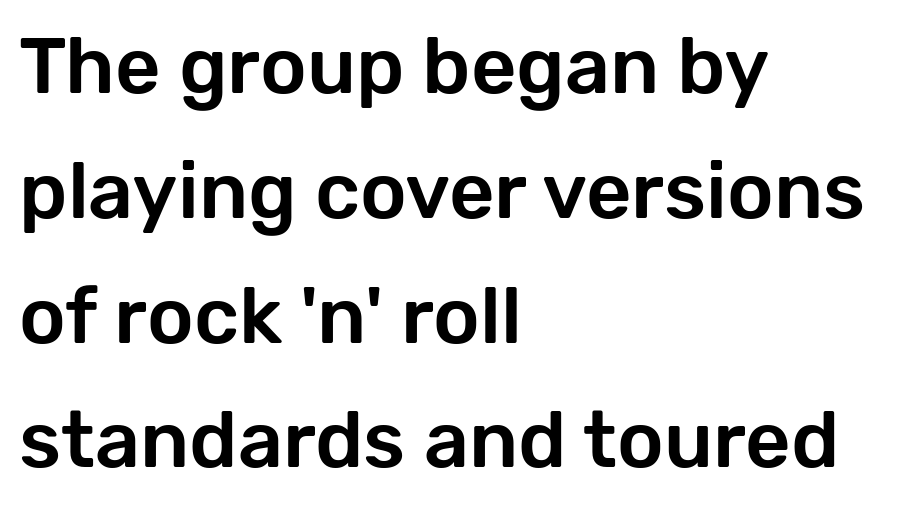
Q: Is the text italic (slanted)? A: No, it is upright.
Q: Is the typeface a serif or a sans-serif typeface? A: Sans-serif.
Q: Is the text underlined? A: No.
Q: How is the paragraph aligned? A: Left-aligned.
Q: Is the spacing between letters normal or unusually wide? A: Normal.
Q: Is the spacing between lines tight, normal or loose? A: Normal.
Q: Width (condensed, normal, or wide)? A: Normal.
Q: Stroke contrast? A: Low.
Q: x-height? A: Medium.
Q: Monospaced? A: No.
